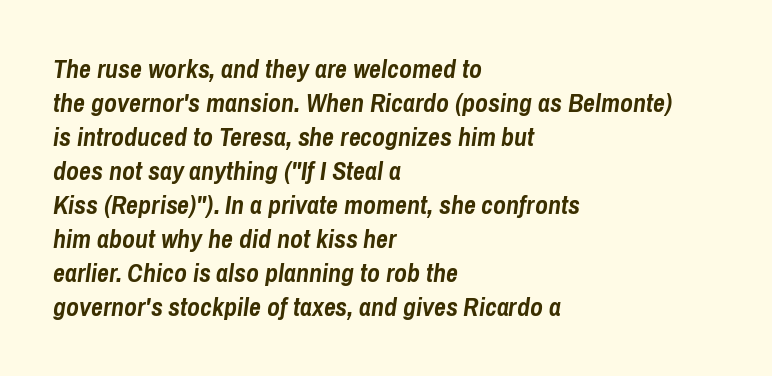
Q: Is the text bold? A: Yes.
Q: Is the text italic (slanted)? A: Yes, it leans right by about 8 degrees.
Q: Is the text underlined? A: No.
Q: How is the paragraph aligned? A: Left-aligned.
Q: Is the spacing between letters normal or unusually wide? A: Normal.
Q: Is the spacing between lines tight, normal or loose? A: Normal.
